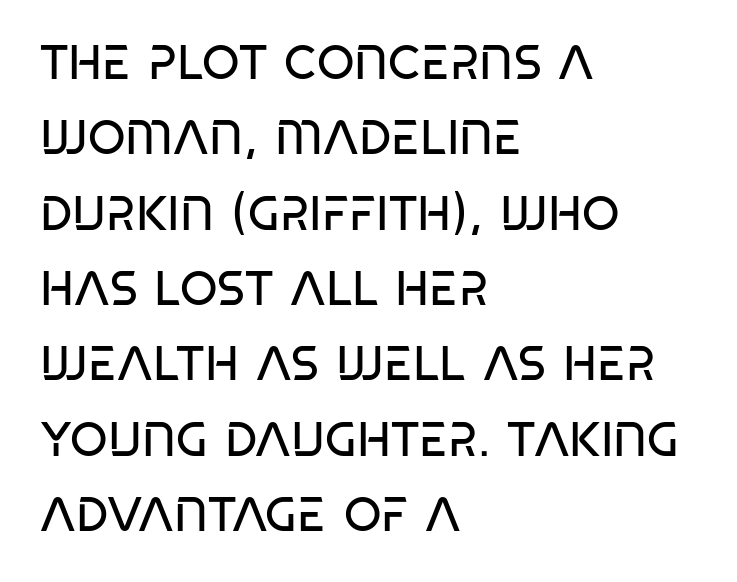
The image shows 48 px regular-weight, condensed sans-serif type, upright; set left-aligned, normal line spacing (1.57x), normal letter spacing, not underlined; low stroke contrast and a large x-height.
